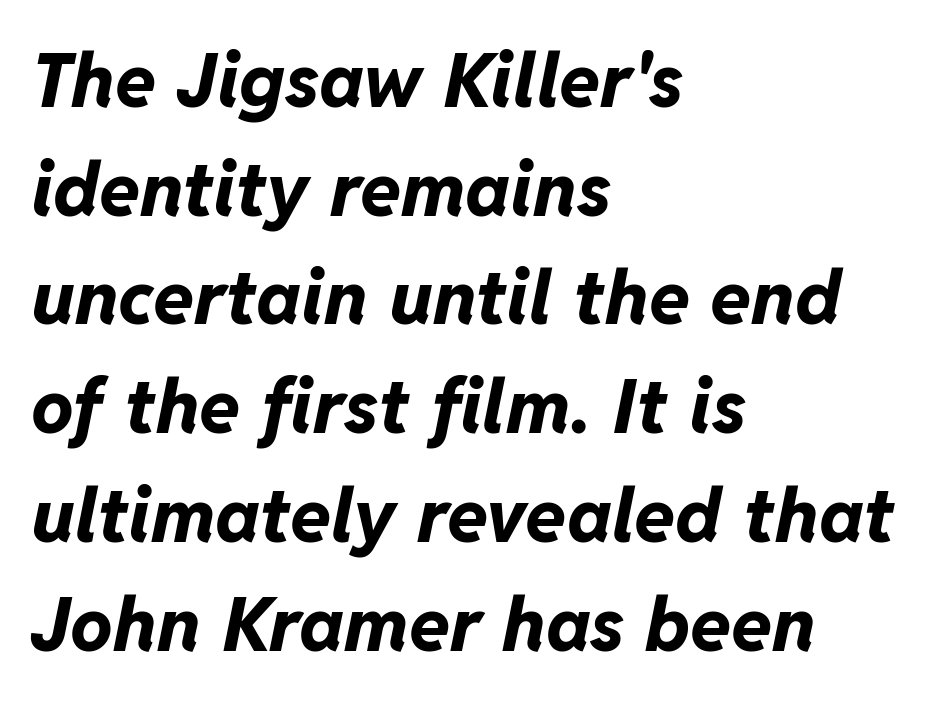
Q: Is the text bold? A: Yes.
Q: Is the text italic (slanted)? A: Yes, it leans right by about 11 degrees.
Q: Is the text underlined? A: No.
Q: How is the paragraph aligned? A: Left-aligned.
Q: Is the spacing between letters normal or unusually wide? A: Normal.
Q: Is the spacing between lines tight, normal or loose? A: Normal.
Q: Width (condensed, normal, or wide)? A: Normal.
Q: Stroke contrast? A: Low.
Q: x-height? A: Medium.
Q: Monospaced? A: No.
